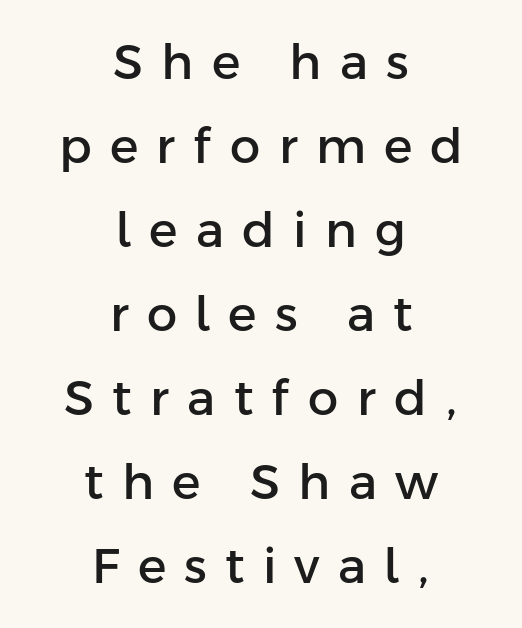
Tracking value appears strongly positive — letters spread wide. The text was rendered using a sans face with plain stroke endings. A roman cut, with each character standing at attention. Which margin do the lines hug? Neither — every line sits in the middle. Looks like regular typesetting: each glyph gets only the width it needs.
